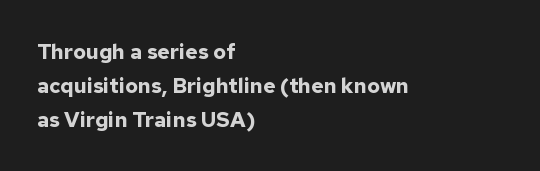
Q: Is the text bold? A: Yes.
Q: Is the text italic (slanted)? A: No, it is upright.
Q: Is the text underlined? A: No.
Q: How is the paragraph aligned? A: Left-aligned.
Q: Is the spacing between letters normal or unusually wide? A: Normal.
Q: Is the spacing between lines tight, normal or loose? A: Normal.
